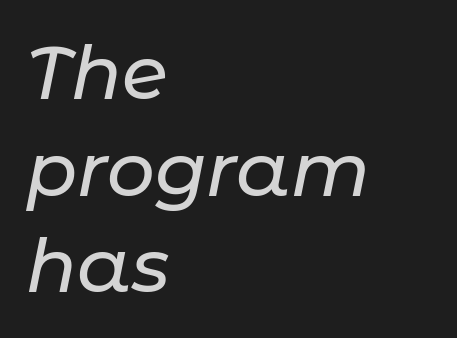
Q: Is the text italic (slanted)? A: Yes, it leans right by about 11 degrees.
Q: Is the text underlined? A: No.
Q: How is the paragraph aligned? A: Left-aligned.
Q: Is the spacing between letters normal or unusually wide? A: Normal.
Q: Is the spacing between lines tight, normal or loose? A: Normal.
Q: Width (condensed, normal, or wide)? A: Normal.
Q: Stroke contrast? A: Low.
Q: x-height? A: Medium.
Q: Monospaced? A: No.
